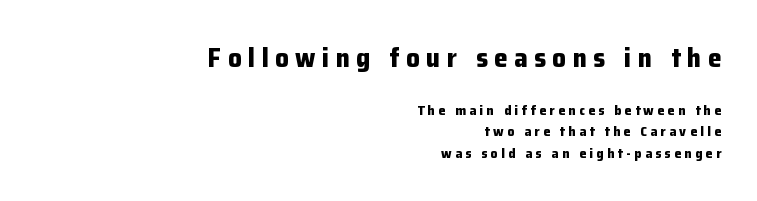
Q: Is the text bold? A: Yes.
Q: Is the text italic (slanted)? A: No, it is upright.
Q: Is the text underlined? A: No.
Q: How is the paragraph aligned? A: Right-aligned.
Q: Is the spacing between letters normal or unusually wide? A: Unusually wide.
Q: Is the spacing between lines tight, normal or loose? A: Normal.
Q: Which block of text is set in a larger size, the first (top) or the second (bottom)? A: The first (top) one.
